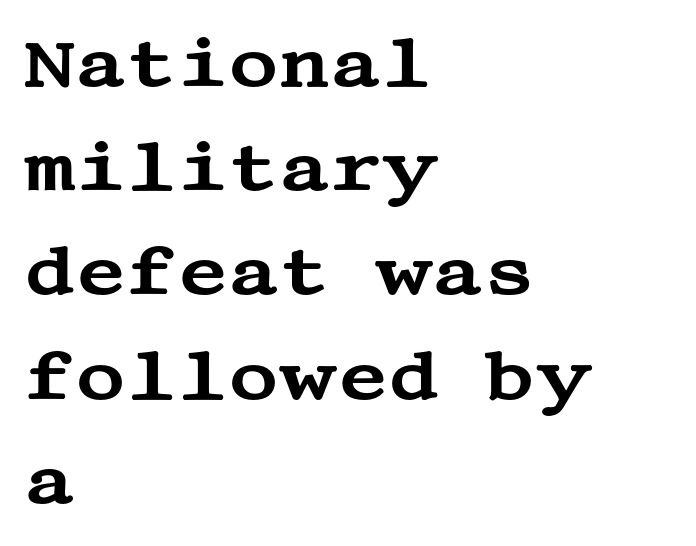
The image shows 69 px wide serif type, upright; set left-aligned, normal line spacing (1.51x), normal letter spacing, not underlined; medium stroke contrast and a large x-height.
